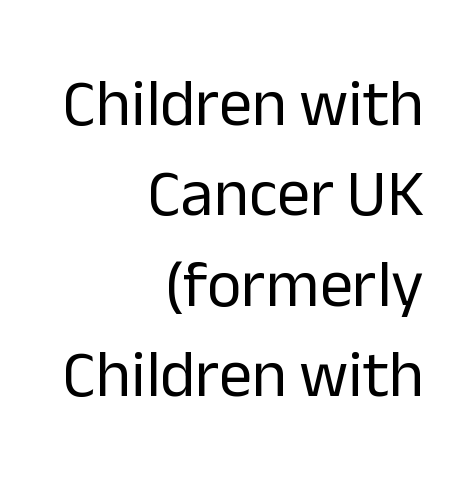
Does extra space separate the letters? No, they use regular spacing. Any mark beneath the type? The region is blank. The face used here is a sans, in the tradition of grotesques and geometrics. One-word summary of the alignment: right. No italicization has been applied; the sample stays upright.
